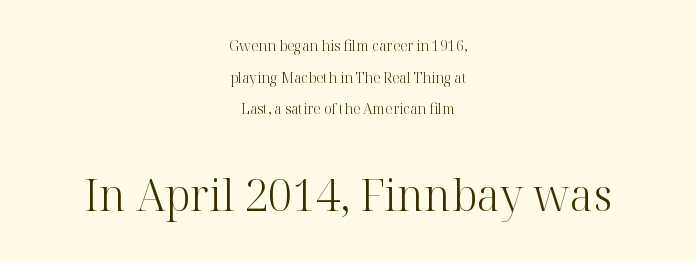
{"serif": "yes", "italic": "no", "bold": "no", "weight": "light", "width": "normal", "stroke_contrast": "high", "x_height": "medium", "monospaced": "no", "underline": "no", "align": "center", "line_spacing": "loose", "line_spacing_ratio": 2.26, "letter_spacing": "normal", "letter_spacing_em": 0.0, "larger_block": "second", "size_ratio": 3.07, "glyph_px": 43}
